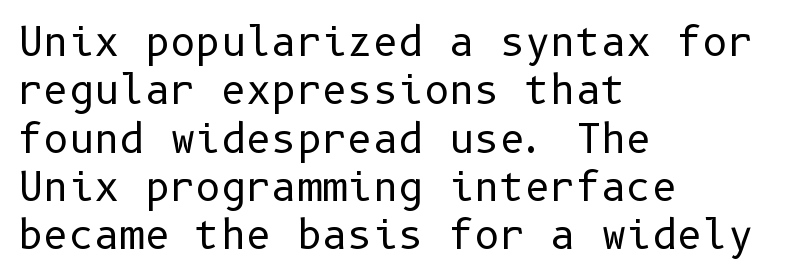
The image shows 39 px regular-weight sans-serif type, upright; set left-aligned, line spacing 1.24x, normal letter spacing, not underlined; low stroke contrast and a medium x-height.
